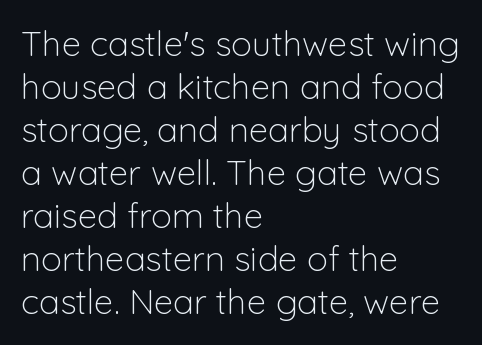
{"serif": "no", "italic": "no", "bold": "no", "weight": "light", "width": "normal", "stroke_contrast": "low", "x_height": "medium", "monospaced": "no", "underline": "no", "align": "left", "line_spacing_ratio": 1.23, "letter_spacing": "normal", "letter_spacing_em": 0.0, "glyph_px": 35}
